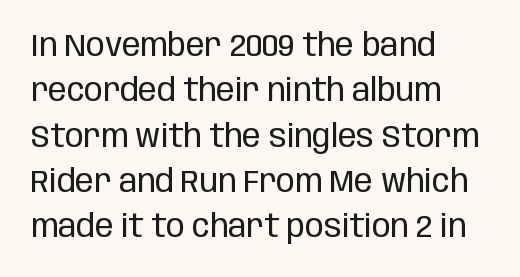
{"serif": "no", "italic": "no", "bold": "no", "weight": "regular", "width": "condensed", "stroke_contrast": "low", "x_height": "large", "monospaced": "no", "underline": "no", "align": "left", "line_spacing": "normal", "line_spacing_ratio": 1.46, "letter_spacing": "normal", "letter_spacing_em": 0.0, "glyph_px": 31}
